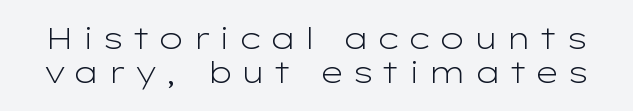
The gap between lines stays unmarked. The text was rendered using a sans face with plain stroke endings. These lines are rendered in a variable-pitch font. Each stroke keeps to a modest, everyday thickness or less. Short note: letters widely spaced. How would I describe the line gaps? Narrow and economical.
